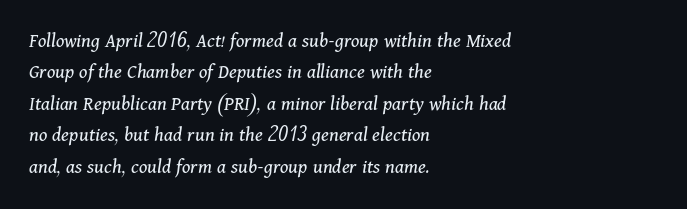
Q: Is the text bold? A: No.
Q: Is the text italic (slanted)? A: Yes, it leans right by about 11 degrees.
Q: Is the text underlined? A: No.
Q: How is the paragraph aligned? A: Left-aligned.
Q: Is the spacing between letters normal or unusually wide? A: Normal.
Q: Is the spacing between lines tight, normal or loose? A: Normal.
